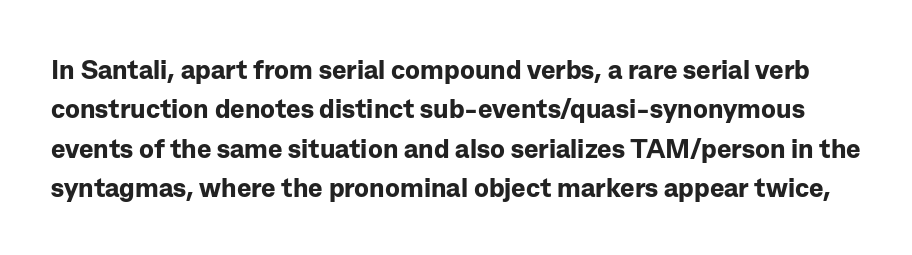
Between one letter and the next there's only the usual sliver of space. If you measured baseline to baseline, you'd find a middling distance. Underline: absent. Each glyph is drawn with heavy, bold strokes. Style check: upright.
